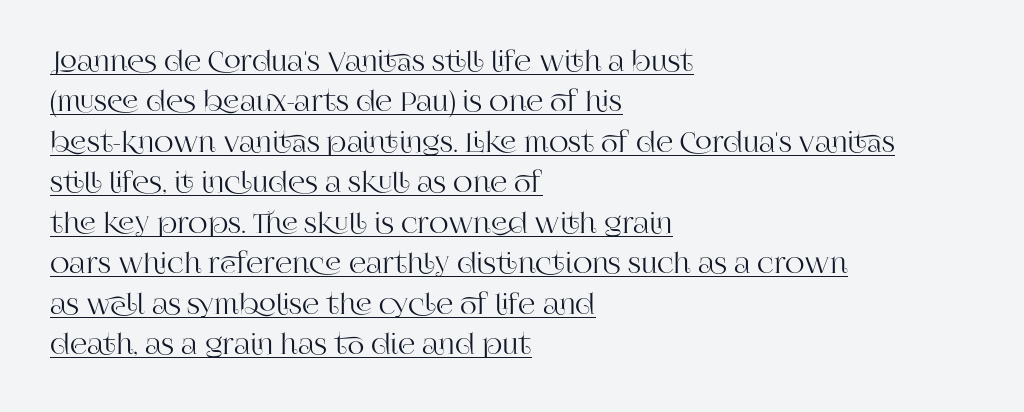
Compared with a centered layout, this one pins lines to the left instead. Ascenders rise straight up at ninety degrees. Check the space under the baseline: a stroke is drawn there. Reading down the column, the eye jumps a familiar distance to each next line.
